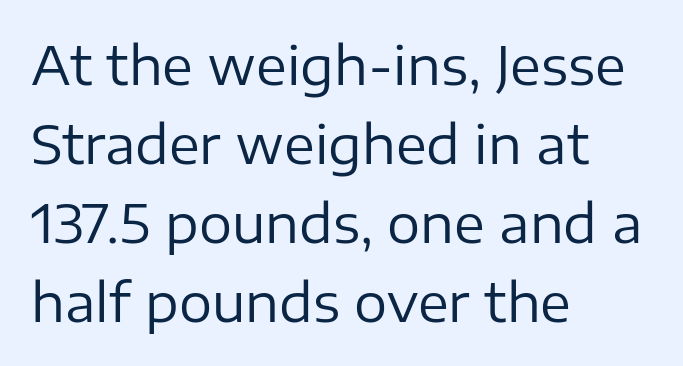
The image shows 52 px regular-weight sans-serif type, upright; set left-aligned, normal line spacing (1.52x), normal letter spacing, not underlined; low stroke contrast and a medium x-height.
